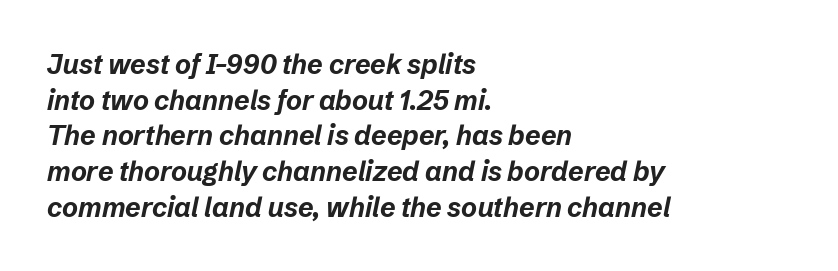
Compared with ordinary roman type, these characters are visibly tilted. Vertically, the passage feels balanced, rows spaced as you'd expect. If you drew a ruler down the left edge, every line would touch it. Typographic density is high because the face is bold. The specimen omits any rule beneath the text block's lines.
